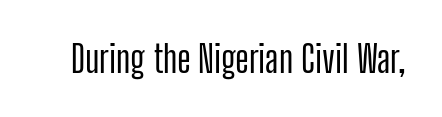
The letters sit at their default tracking, neither squeezed nor spread. The specimen reads as upright at a glance. Proportional: the letters do not fall into vertical columns. Each row of text sits above clean, open space.
